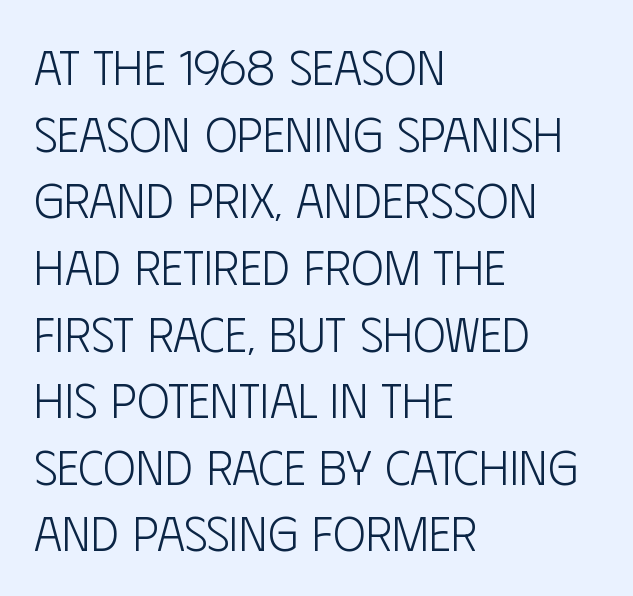
{"serif": "no", "italic": "no", "bold": "no", "weight": "light", "width": "condensed", "stroke_contrast": "low", "x_height": "large", "monospaced": "no", "underline": "no", "align": "left", "line_spacing": "normal", "line_spacing_ratio": 1.36, "letter_spacing": "normal", "letter_spacing_em": 0.0, "glyph_px": 49}
